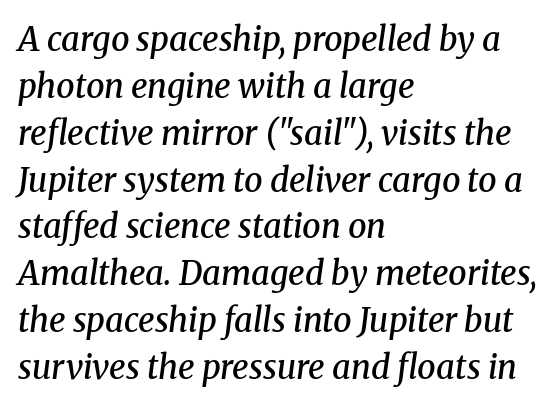
The image shows 33 px semibold serif type, italic (leaning right); set left-aligned, normal line spacing (1.42x), normal letter spacing, not underlined; medium stroke contrast and a medium x-height.
